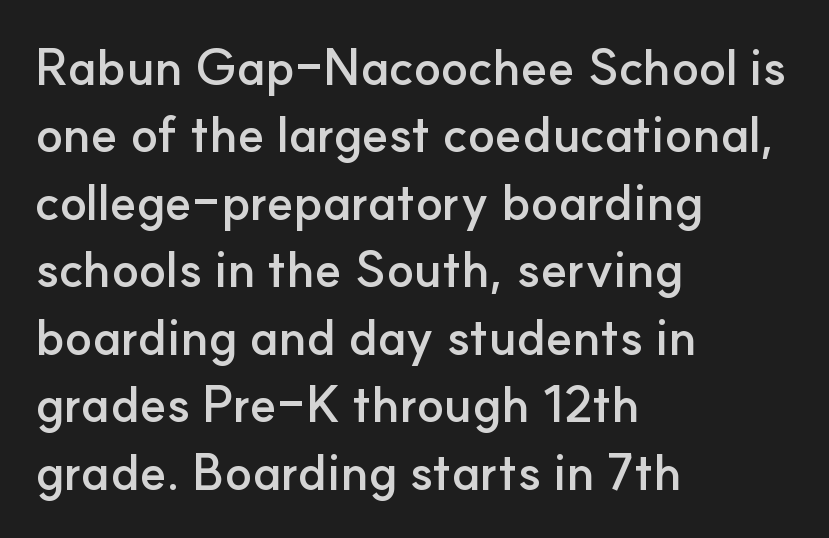
{"serif": "no", "italic": "no", "bold": "yes", "weight": "semibold", "width": "normal", "stroke_contrast": "low", "x_height": "small", "monospaced": "no", "underline": "no", "align": "left", "line_spacing": "normal", "line_spacing_ratio": 1.35, "letter_spacing": "normal", "letter_spacing_em": 0.0, "glyph_px": 50}
